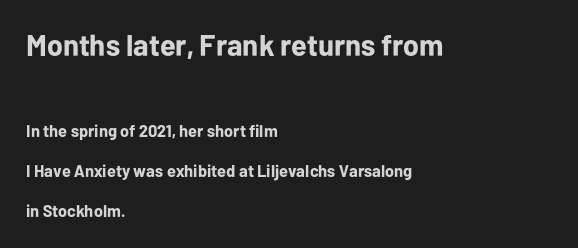
{"serif": "no", "italic": "no", "bold": "yes", "weight": "bold", "width": "normal", "stroke_contrast": "low", "x_height": "medium", "monospaced": "no", "underline": "no", "align": "left", "line_spacing": "loose", "line_spacing_ratio": 2.35, "letter_spacing": "normal", "letter_spacing_em": 0.0, "larger_block": "first", "size_ratio": 1.76, "glyph_px": 30}
